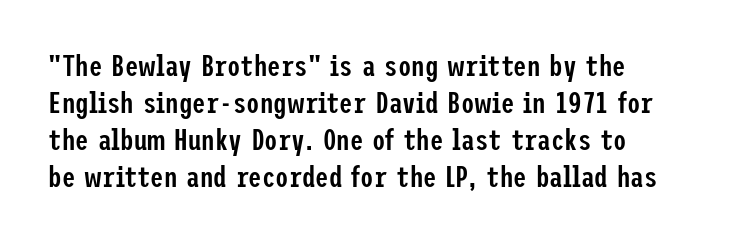
Q: Is the text bold? A: Semi-bold.
Q: Is the text italic (slanted)? A: No, it is upright.
Q: Is the typeface a serif or a sans-serif typeface? A: Sans-serif.
Q: Is the text underlined? A: No.
Q: How is the paragraph aligned? A: Left-aligned.
Q: Is the spacing between letters normal or unusually wide? A: Normal.
Q: Width (condensed, normal, or wide)? A: Condensed.
Q: Stroke contrast? A: Low.
Q: x-height? A: Medium.
